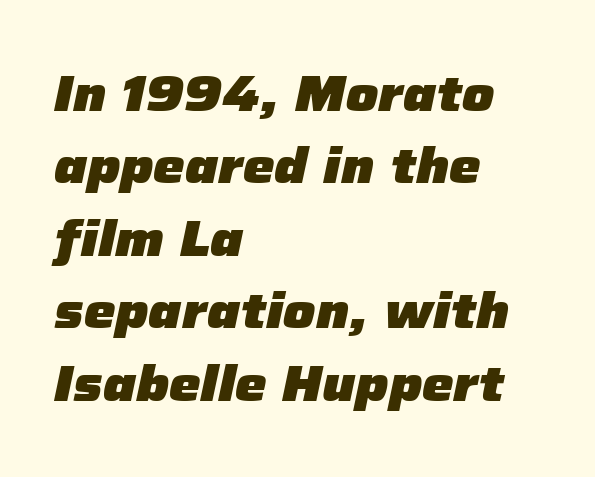
Q: Is the text bold? A: Yes.
Q: Is the text italic (slanted)? A: Yes, it leans right by about 12 degrees.
Q: Is the text underlined? A: No.
Q: How is the paragraph aligned? A: Left-aligned.
Q: Is the spacing between letters normal or unusually wide? A: Normal.
Q: Is the spacing between lines tight, normal or loose? A: Normal.
Q: Width (condensed, normal, or wide)? A: Normal.
Q: Stroke contrast? A: Low.
Q: x-height? A: Medium.
Q: Monospaced? A: No.
